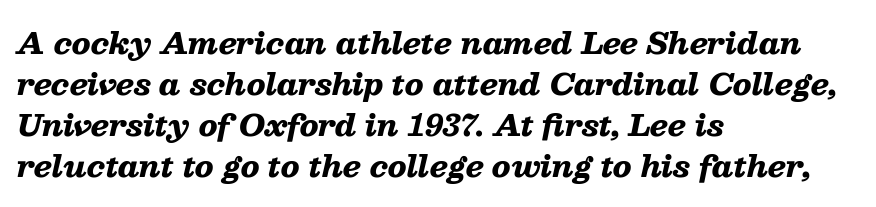
Q: Is the text bold? A: Yes.
Q: Is the text italic (slanted)? A: Yes, it leans right by about 13 degrees.
Q: Is the text underlined? A: No.
Q: How is the paragraph aligned? A: Left-aligned.
Q: Is the spacing between letters normal or unusually wide? A: Normal.
Q: Is the spacing between lines tight, normal or loose? A: Normal.
Q: Width (condensed, normal, or wide)? A: Wide.
Q: Stroke contrast? A: Low.
Q: x-height? A: Medium.
Q: Monospaced? A: No.
